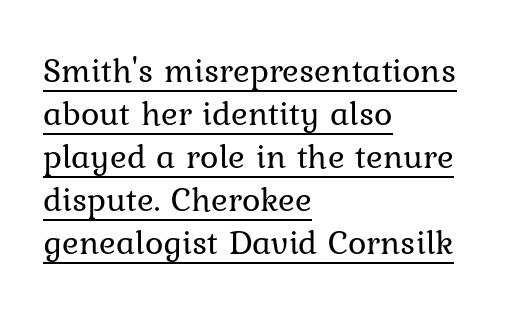
The letters advance in unequal steps, a hallmark of proportional type. A student would call this left alignment; a typographer would say flush left, rag right. The characters display serif detailing at their extremities. Somebody hit Ctrl+U on this one — the words are underlined. Characters remain perfectly vertical along every line.
